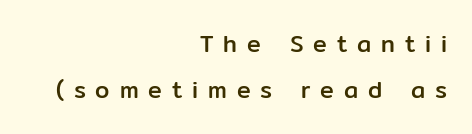
Is the letter spacing exaggerated? Yes — the characters are pushed far apart. Interline gaps are noticeably wide in this sample. Do the letters lean? They stand straight. Bare-footed words on every line.
